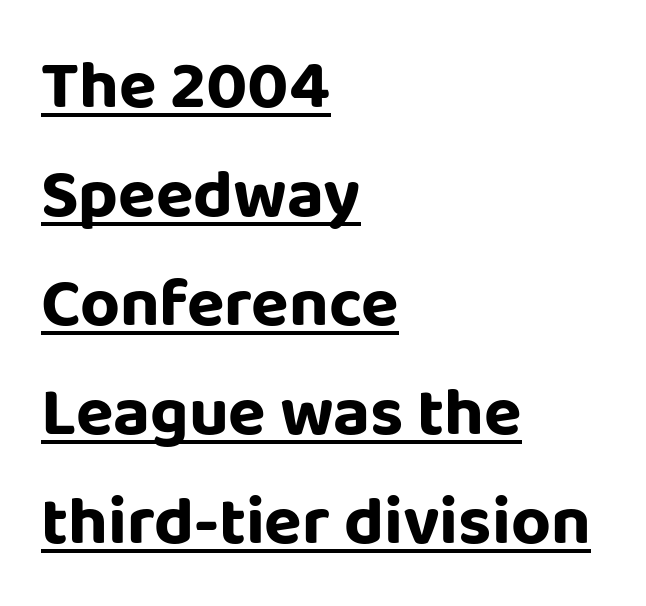
Underlining? Definitely there. Every row of glyphs begins at an identical x-position on the left. Nothing sits at the stroke ends, so this counts as sans-serif. Does the leading feel generous? No, just average. This is roman type, the default non-slanted kind.
